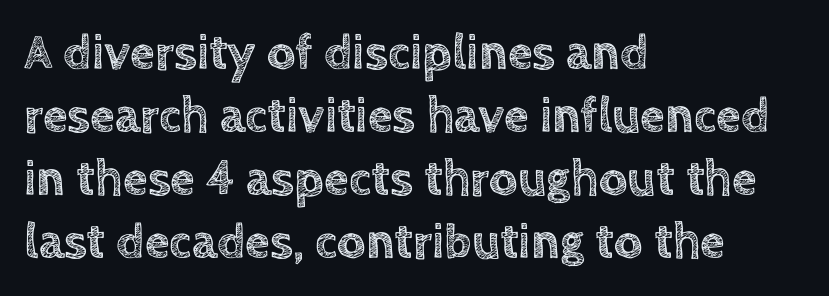
Do the letters lean? They stand straight. The passage shown has conventional tracking throughout. Think of a printed novel: that variable character pitch is what you see here. Every row of glyphs begins at an identical x-position on the left.
